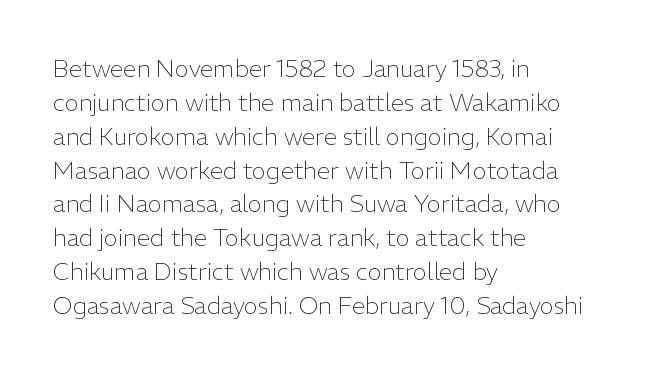
The image shows 24 px text type, upright; set left-aligned, normal line spacing (1.41x), normal letter spacing, not underlined.
